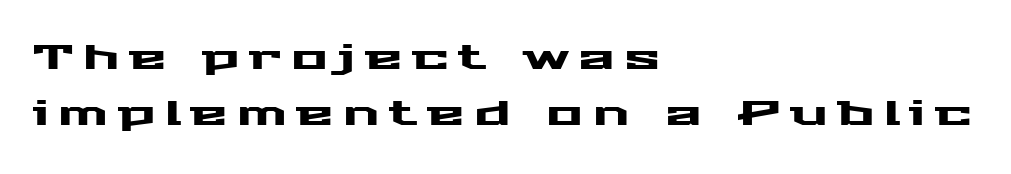
The rendering uses a moderate line-height, typical for paragraphs. Examine the stroke ends and you'll find no serifs. A roman cut, with each character standing at attention. Left-aligned paragraph, ragged on the right.
